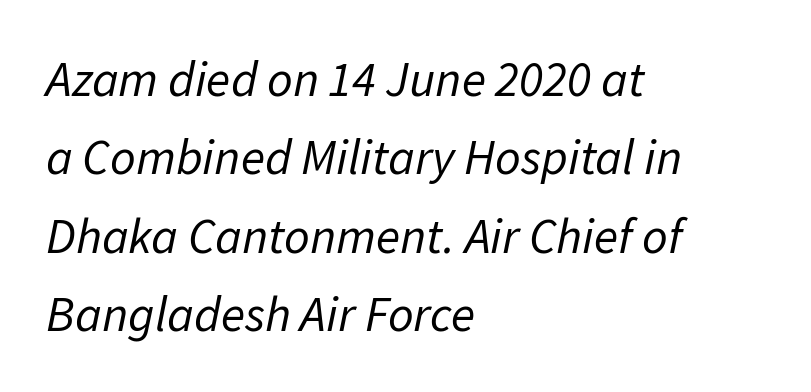
The image shows 50 px regular-weight type, italic (leaning right); set left-aligned, normal line spacing (1.57x), normal letter spacing, not underlined; low stroke contrast and a medium x-height.
